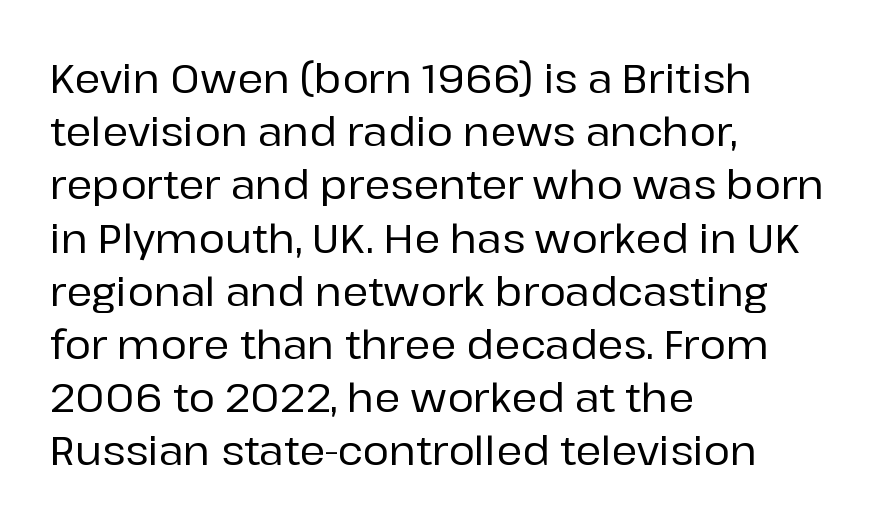
The image shows 40 px sans-serif type, upright; set left-aligned, normal line spacing (1.33x), normal letter spacing, not underlined; low stroke contrast and a medium x-height.
